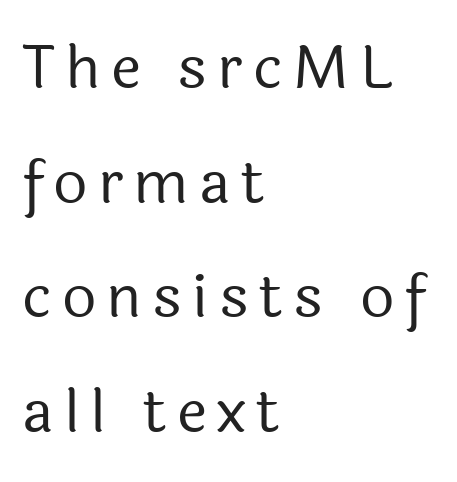
Q: Is the text bold? A: No.
Q: Is the text italic (slanted)? A: No, it is upright.
Q: Is the typeface a serif or a sans-serif typeface? A: Sans-serif.
Q: Is the text underlined? A: No.
Q: How is the paragraph aligned? A: Left-aligned.
Q: Is the spacing between lines tight, normal or loose? A: Loose.
Q: Width (condensed, normal, or wide)? A: Normal.
Q: x-height? A: Medium.
Q: Monospaced? A: No.
